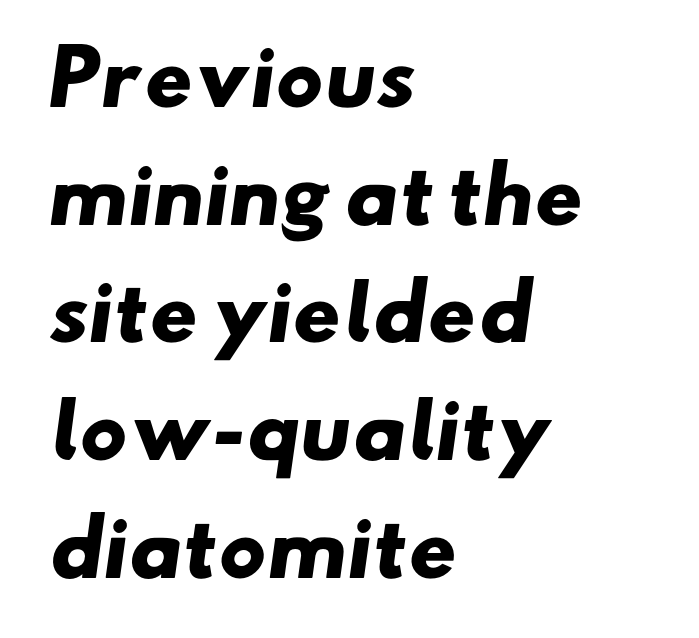
{"serif": "no", "bold": "yes", "weight": "heavy", "width": "wide", "stroke_contrast": "low", "x_height": "small", "monospaced": "no", "underline": "no", "align": "left", "line_spacing": "normal", "line_spacing_ratio": 1.59, "letter_spacing": "normal", "letter_spacing_em": 0.0, "glyph_px": 74}
